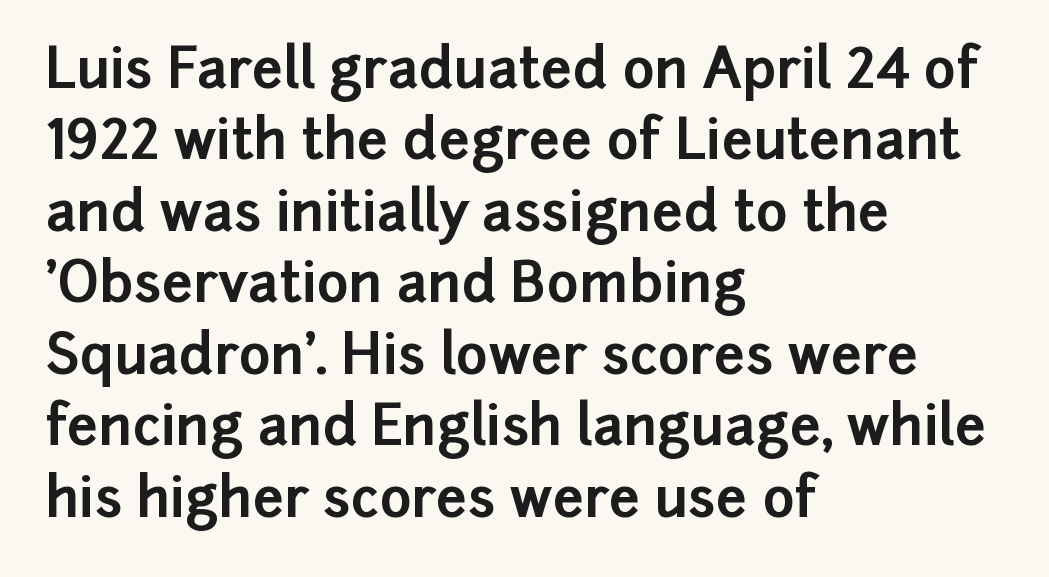
A bare baseline throughout the passage. A typesetter would mark this as roman, not italic. Caption: standard tracking, unaltered. Spacing verdict: proportional, widths tailored to each character.
